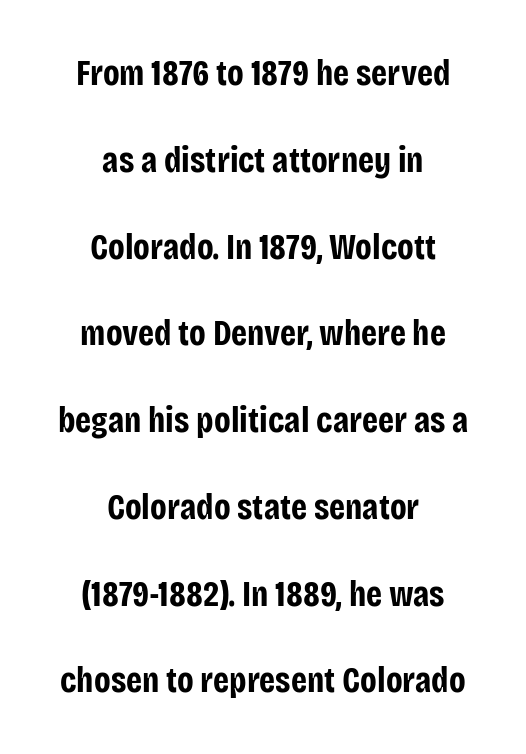
The image shows 36 px bold, condensed sans-serif type, upright; set centered, loose line spacing (2.41x), normal letter spacing, not underlined; low stroke contrast and a large x-height.
